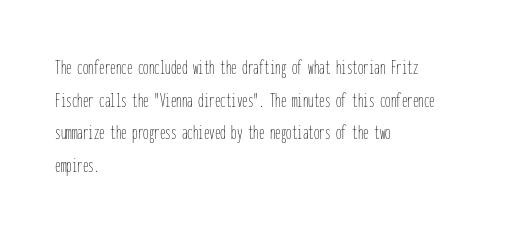
Q: Is the text bold? A: No.
Q: Is the text italic (slanted)? A: No, it is upright.
Q: Is the text underlined? A: No.
Q: How is the paragraph aligned? A: Left-aligned.
Q: Is the spacing between letters normal or unusually wide? A: Normal.
Q: Is the spacing between lines tight, normal or loose? A: Normal.
